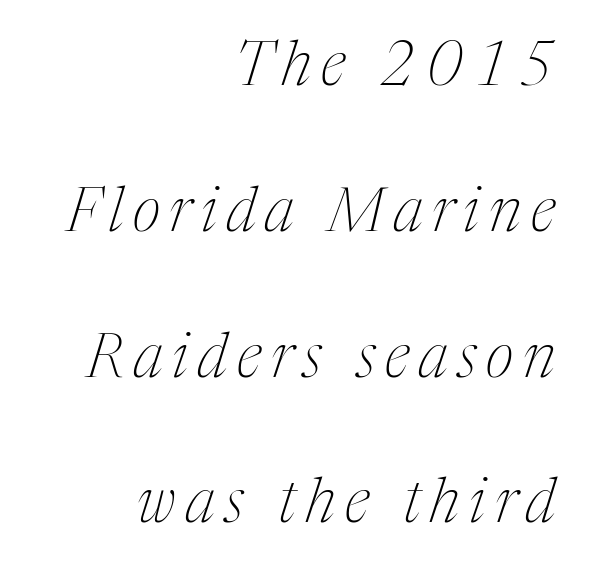
{"serif": "yes", "italic": "yes", "lean": "right", "slant_degrees": 17, "bold": "no", "weight": "thin", "width": "condensed", "stroke_contrast": "medium", "x_height": "medium", "monospaced": "no", "underline": "no", "align": "right", "line_spacing": "loose", "line_spacing_ratio": 2.39, "glyph_px": 61}
